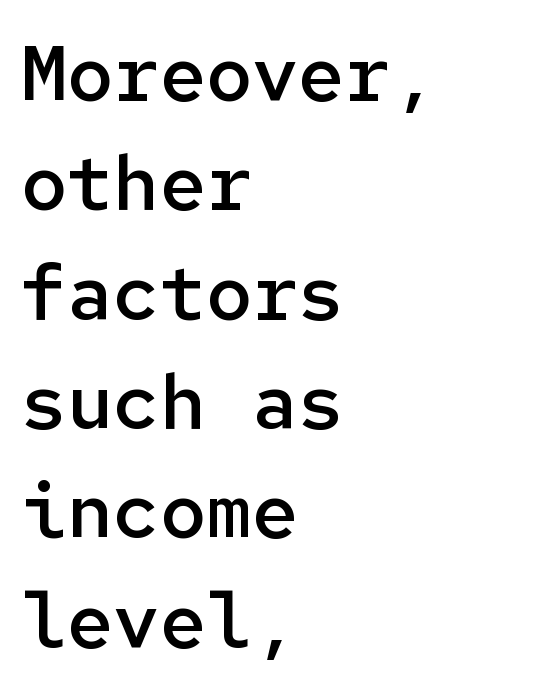
Q: Is the text bold? A: Semi-bold.
Q: Is the text italic (slanted)? A: No, it is upright.
Q: Is the typeface a serif or a sans-serif typeface? A: Sans-serif.
Q: Is the text underlined? A: No.
Q: How is the paragraph aligned? A: Left-aligned.
Q: Is the spacing between letters normal or unusually wide? A: Normal.
Q: Is the spacing between lines tight, normal or loose? A: Normal.
Q: Width (condensed, normal, or wide)? A: Normal.
Q: Stroke contrast? A: Low.
Q: x-height? A: Medium.
Q: Monospaced? A: Yes.
